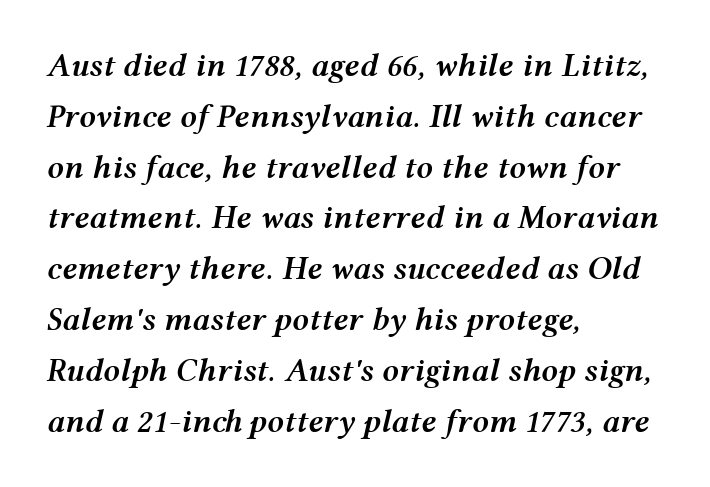
The image shows 33 px semibold, wide type, italic (leaning right); set left-aligned, normal line spacing (1.54x), normal letter spacing, not underlined; medium stroke contrast and a medium x-height.
